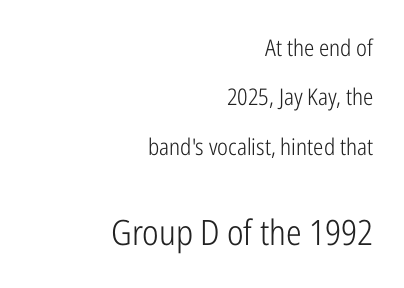
The image shows 35 px light, condensed sans-serif type, upright; set right-aligned, loose line spacing (2.15x), normal letter spacing, not underlined; the second (bottom) block is 1.52x larger; low stroke contrast and a medium x-height.
